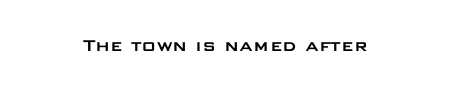
The image shows 20 px text type, upright; set normal letter spacing, not underlined.
